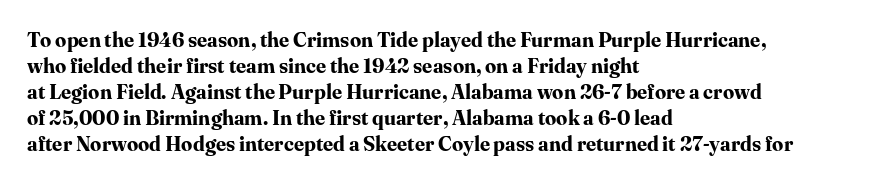
{"italic": "no", "bold": "yes", "underline": "no", "align": "left", "line_spacing": "normal", "line_spacing_ratio": 1.3, "letter_spacing": "normal", "letter_spacing_em": 0.0, "glyph_px": 20}
